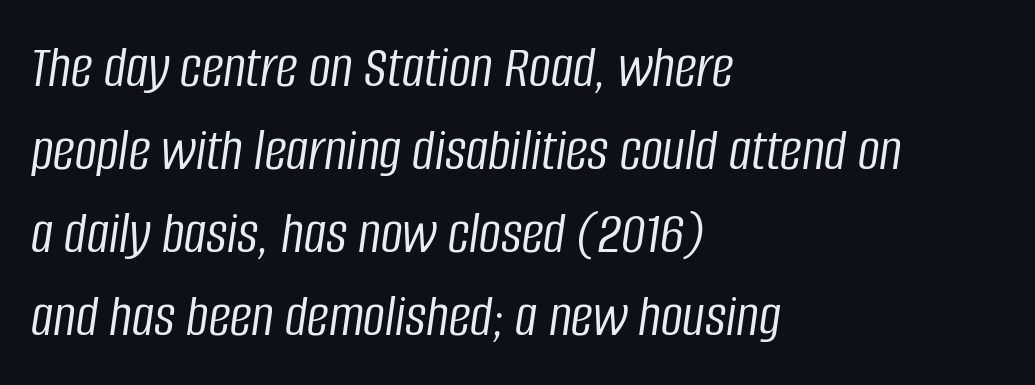
The image shows 61 px light, condensed type, italic (leaning right); set left-aligned, normal line spacing (1.36x), normal letter spacing, not underlined; low stroke contrast and a large x-height.
